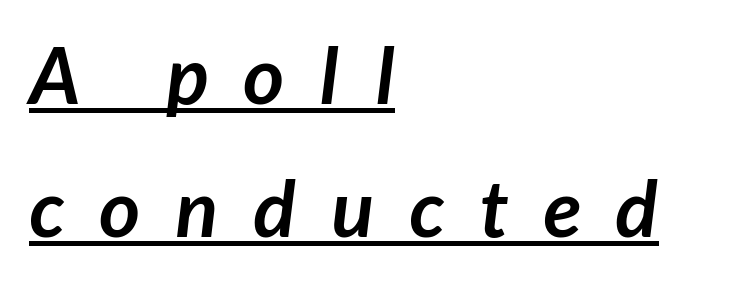
Q: Is the text bold? A: Yes.
Q: Is the typeface a serif or a sans-serif typeface? A: Sans-serif.
Q: Is the text underlined? A: Yes.
Q: How is the paragraph aligned? A: Left-aligned.
Q: Is the spacing between letters normal or unusually wide? A: Unusually wide.
Q: Is the spacing between lines tight, normal or loose? A: Normal.
Q: Width (condensed, normal, or wide)? A: Normal.
Q: Stroke contrast? A: Low.
Q: x-height? A: Medium.
Q: Monospaced? A: No.
